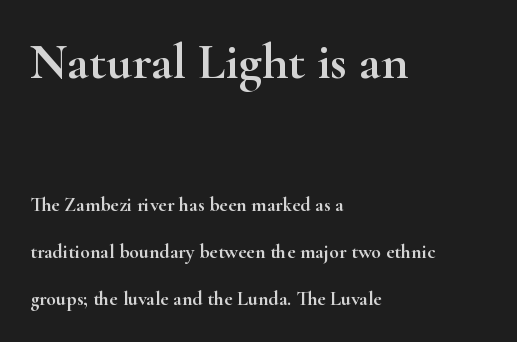
Q: Is the text italic (slanted)? A: No, it is upright.
Q: Is the typeface a serif or a sans-serif typeface? A: Serif.
Q: Is the text underlined? A: No.
Q: How is the paragraph aligned? A: Left-aligned.
Q: Is the spacing between letters normal or unusually wide? A: Normal.
Q: Is the spacing between lines tight, normal or loose? A: Loose.
Q: Which block of text is set in a larger size, the first (top) or the second (bottom)? A: The first (top) one.
Q: Width (condensed, normal, or wide)? A: Wide.
Q: Stroke contrast? A: High.
Q: x-height? A: Small.
Q: Monospaced? A: No.
